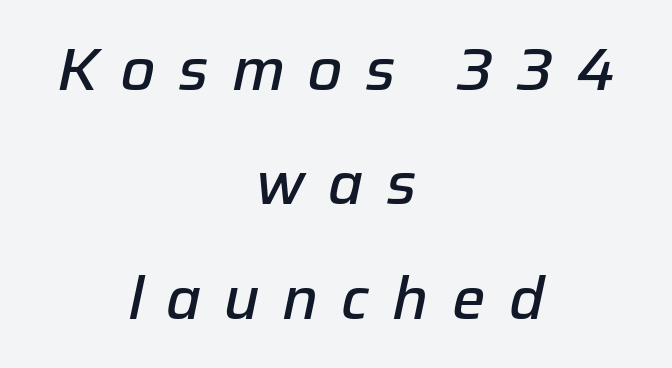
{"italic": "yes", "lean": "right", "slant_degrees": 12, "bold": "semi", "weight": "semibold", "width": "normal", "stroke_contrast": "low", "x_height": "medium", "monospaced": "no", "underline": "no", "align": "center", "line_spacing": "loose", "line_spacing_ratio": 1.94, "letter_spacing": "wide", "letter_spacing_em": 0.39, "glyph_px": 59}
